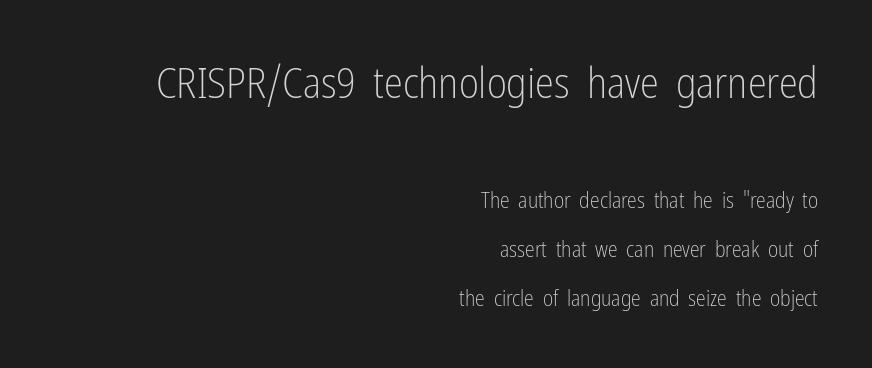
{"serif": "no", "italic": "no", "bold": "no", "weight": "light", "width": "condensed", "stroke_contrast": "low", "x_height": "medium", "monospaced": "no", "underline": "no", "align": "right", "line_spacing": "loose", "line_spacing_ratio": 2.24, "letter_spacing": "normal", "letter_spacing_em": 0.0, "larger_block": "first", "size_ratio": 1.95, "glyph_px": 43}
